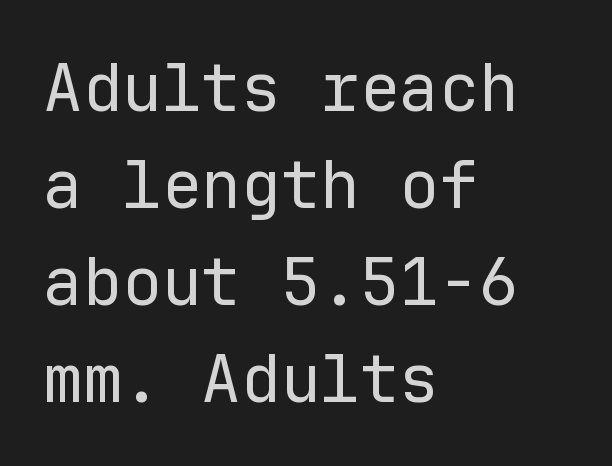
Q: Is the text bold? A: No.
Q: Is the text italic (slanted)? A: No, it is upright.
Q: Is the typeface a serif or a sans-serif typeface? A: Sans-serif.
Q: Is the text underlined? A: No.
Q: How is the paragraph aligned? A: Left-aligned.
Q: Is the spacing between letters normal or unusually wide? A: Normal.
Q: Is the spacing between lines tight, normal or loose? A: Normal.
Q: Width (condensed, normal, or wide)? A: Normal.
Q: Stroke contrast? A: Low.
Q: x-height? A: Medium.
Q: Monospaced? A: Yes.
